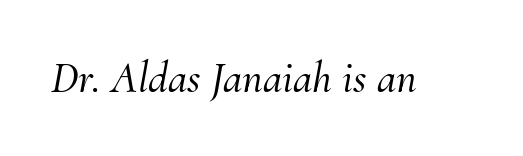
The image shows 44 px serif type, italic (leaning right); set normal letter spacing, not underlined; medium stroke contrast and a small x-height.
